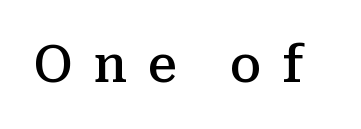
Character widths vary here, with narrow letters taking less room than wide ones. Any mark beneath the type? The region is blank. Set as a demibold, roughly 600 on the weight scale. Style check: upright. Note: serifs present on the glyphs.
